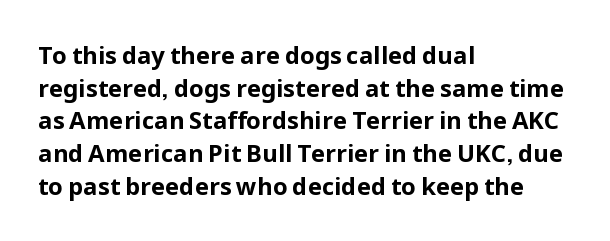
The rendering uses a moderate line-height, typical for paragraphs. The typography opts for an upright posture over an oblique one. Each word holds together tightly as a unit, with standard inter-letter gaps. Left-aligned paragraph, ragged on the right. The sample has been set heavy, in full bold. The string is rendered with underlining switched off.
